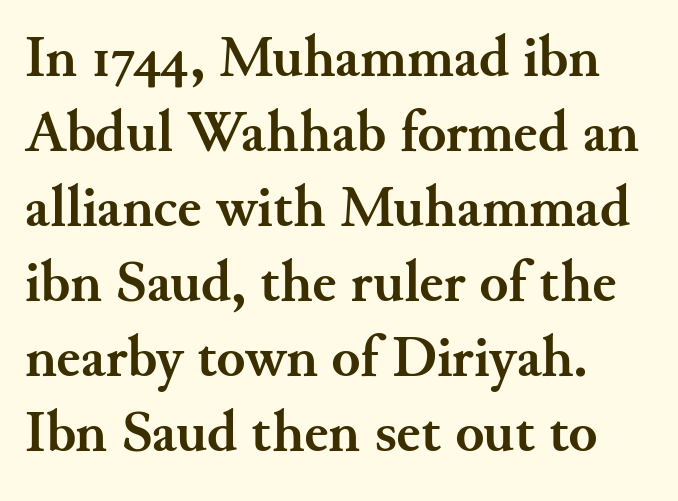
The space between consecutive lines is moderate. The face used here is rendered with its standard letterfit. Observe the serifs anchoring each vertical stroke in this sample. Every character sits straight up, as roman type does.
